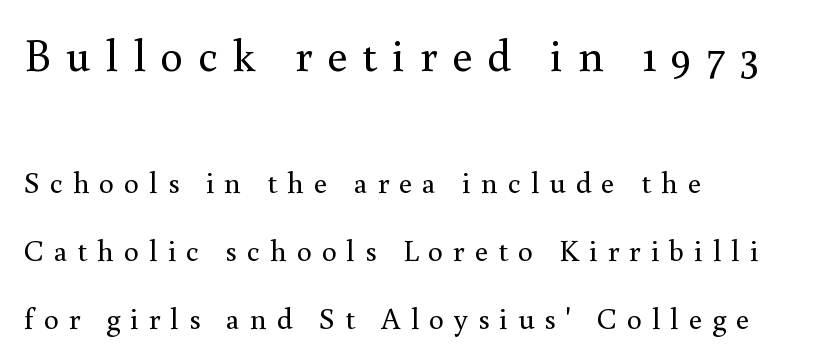
Q: Is the text bold? A: No.
Q: Is the text italic (slanted)? A: No, it is upright.
Q: Is the typeface a serif or a sans-serif typeface? A: Serif.
Q: Is the text underlined? A: No.
Q: How is the paragraph aligned? A: Left-aligned.
Q: Is the spacing between letters normal or unusually wide? A: Unusually wide.
Q: Is the spacing between lines tight, normal or loose? A: Loose.
Q: Which block of text is set in a larger size, the first (top) or the second (bottom)? A: The first (top) one.
Q: Width (condensed, normal, or wide)? A: Normal.
Q: Stroke contrast? A: Medium.
Q: x-height? A: Small.
Q: Monospaced? A: No.
